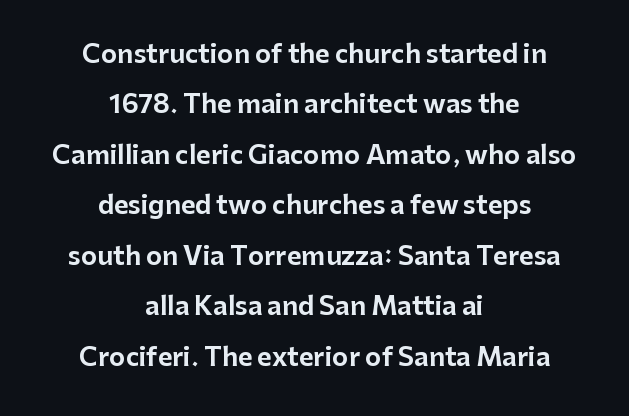
Q: Is the text italic (slanted)? A: No, it is upright.
Q: Is the text underlined? A: No.
Q: How is the paragraph aligned? A: Centered.
Q: Is the spacing between letters normal or unusually wide? A: Normal.
Q: Is the spacing between lines tight, normal or loose? A: Loose.
